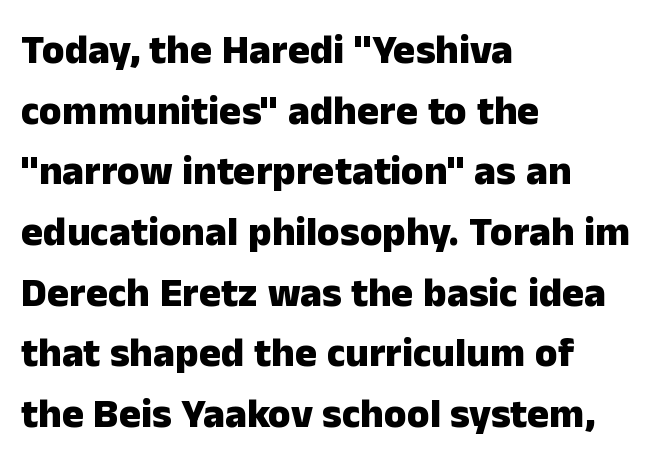
The rendering uses a bold face; every stroke is thick and dark. Proportional: the letters do not fall into vertical columns. The tracking reads as untouched default to a designer's eye. Compared with a centered layout, this one pins lines to the left instead. Serifs: no, the terminals of the letterforms are clean.
